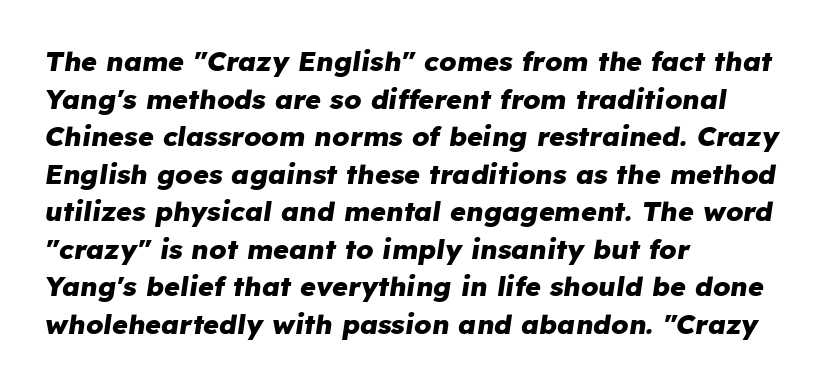
The image shows 27 px bold type, italic (leaning right); set left-aligned, normal line spacing (1.39x), normal letter spacing, not underlined.
